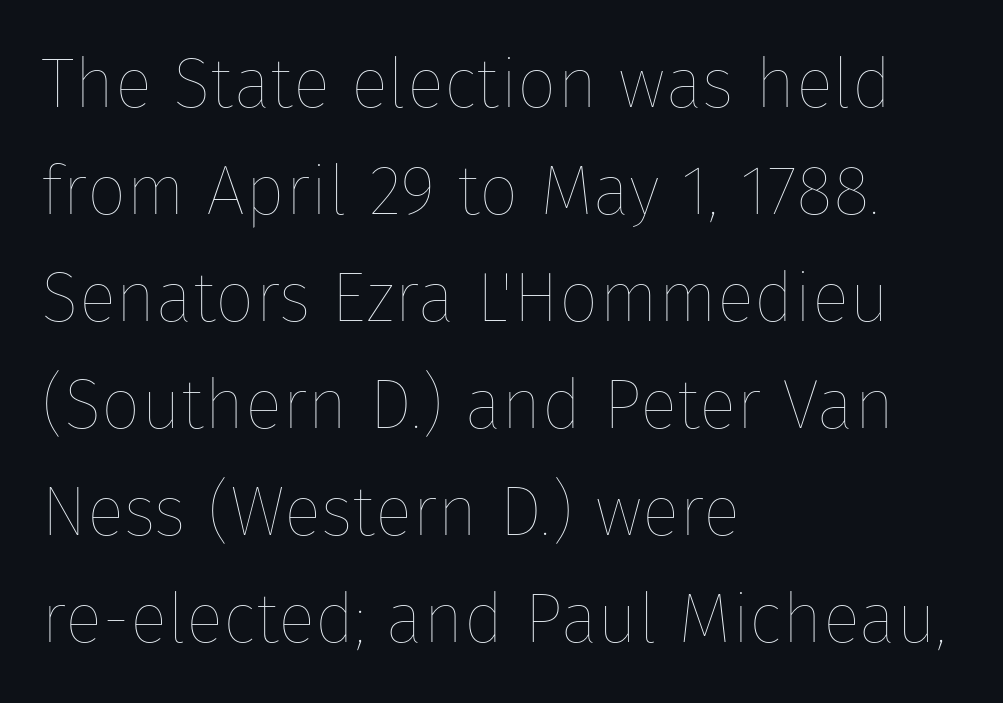
These glyphs show unthickened strokes, regular width or finer. Alignment: flush left. Whoever set this chose a conventional vertical rhythm. The passage shown is typed in a proportional face where columns would drift. This sample uses plain, unmodified letter spacing.
